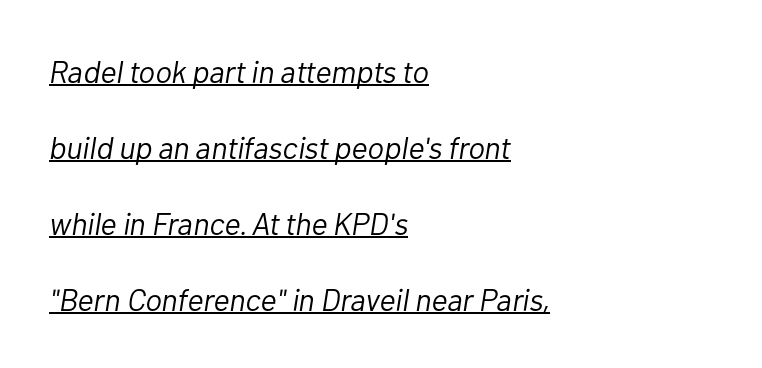
{"italic": "yes", "lean": "right", "slant_degrees": 10, "bold": "no", "weight": "light", "width": "normal", "stroke_contrast": "low", "x_height": "medium", "monospaced": "no", "underline": "yes", "align": "left", "line_spacing": "loose", "line_spacing_ratio": 2.45, "letter_spacing": "normal", "letter_spacing_em": 0.0, "glyph_px": 31}
